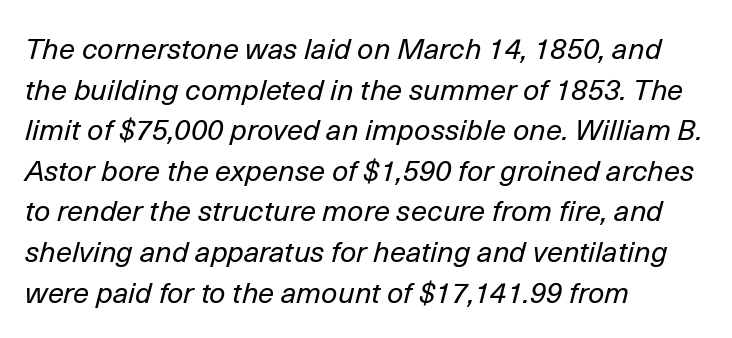
Regular leading. Each stroke keeps to a modest, everyday thickness or less. Do the characters align in a grid? No, the font is proportional. The axis of the letterforms is tilted away from vertical.
